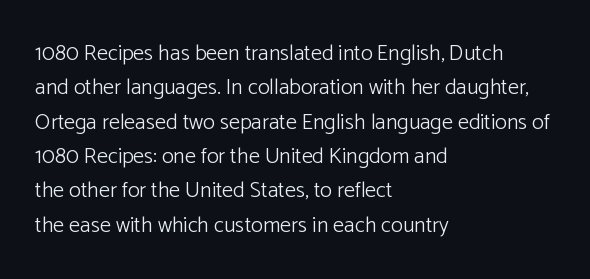
Q: Is the text bold? A: No.
Q: Is the text italic (slanted)? A: No, it is upright.
Q: Is the text underlined? A: No.
Q: How is the paragraph aligned? A: Left-aligned.
Q: Is the spacing between letters normal or unusually wide? A: Normal.
Q: Is the spacing between lines tight, normal or loose? A: Normal.
